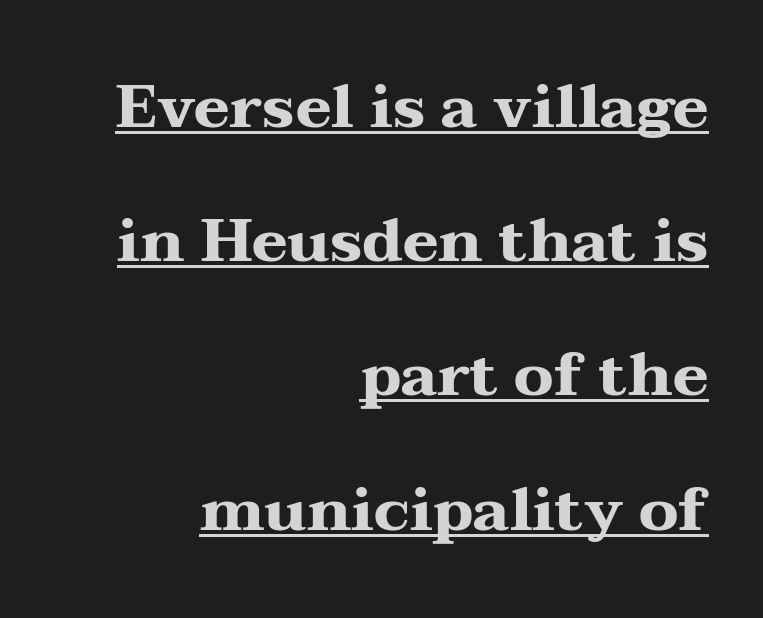
The image shows 61 px heavy, wide serif type, upright; set right-aligned, loose line spacing (2.2x), normal letter spacing, underlined; medium stroke contrast and a medium x-height.
